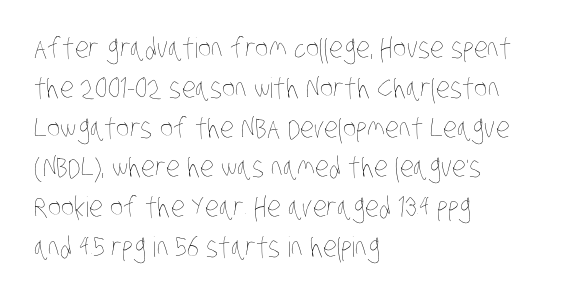
Q: Is the text bold? A: No.
Q: Is the text underlined? A: No.
Q: How is the paragraph aligned? A: Left-aligned.
Q: Is the spacing between letters normal or unusually wide? A: Normal.
Q: Is the spacing between lines tight, normal or loose? A: Normal.
Q: Width (condensed, normal, or wide)? A: Condensed.
Q: Stroke contrast? A: Low.
Q: x-height? A: Large.
Q: Monospaced? A: No.
